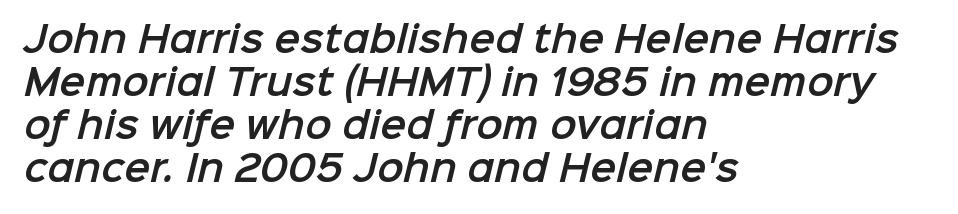
The letters advance in unequal steps, a hallmark of proportional type. Layout note: lines flush left. Each word holds together tightly as a unit, with standard inter-letter gaps. Only glyphs here, with clear space below each row.
